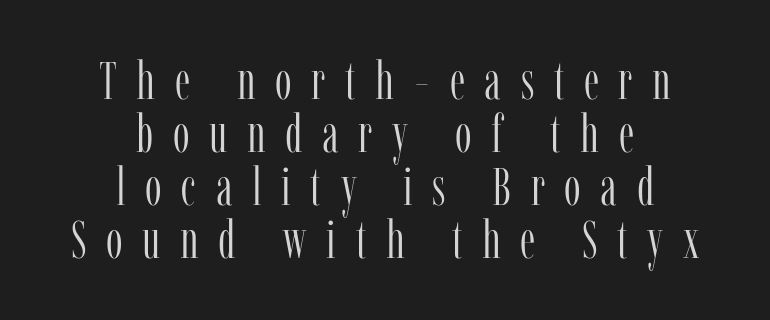
The image shows 53 px light, condensed serif type, upright; set centered, tight line spacing (1.0x), unusually wide letter spacing (+0.37 em), not underlined; low stroke contrast and a medium x-height.
